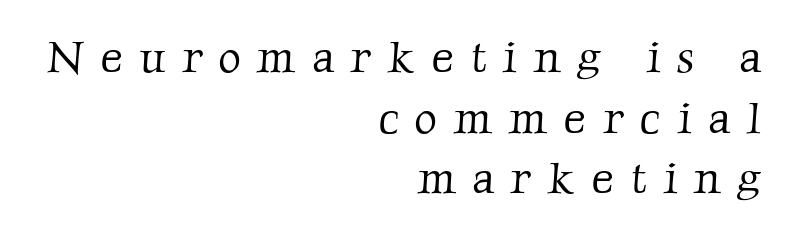
Q: Is the text bold? A: No.
Q: Is the typeface a serif or a sans-serif typeface? A: Serif.
Q: Is the text underlined? A: No.
Q: How is the paragraph aligned? A: Right-aligned.
Q: Is the spacing between letters normal or unusually wide? A: Unusually wide.
Q: Is the spacing between lines tight, normal or loose? A: Normal.
Q: Width (condensed, normal, or wide)? A: Normal.
Q: Stroke contrast? A: Low.
Q: x-height? A: Medium.
Q: Monospaced? A: No.
